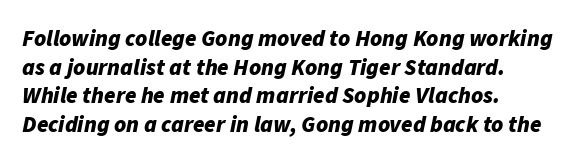
Q: Is the text bold? A: Yes.
Q: Is the text italic (slanted)? A: Yes, it leans right by about 11 degrees.
Q: Is the text underlined? A: No.
Q: How is the paragraph aligned? A: Left-aligned.
Q: Is the spacing between letters normal or unusually wide? A: Normal.
Q: Is the spacing between lines tight, normal or loose? A: Normal.
